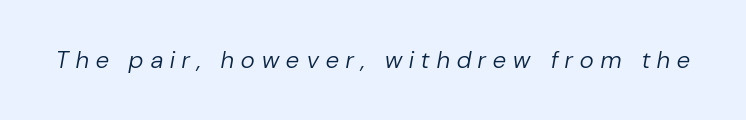
The image shows 24 px text type, italic (leaning right); set unusually wide letter spacing (+0.31 em), not underlined.
